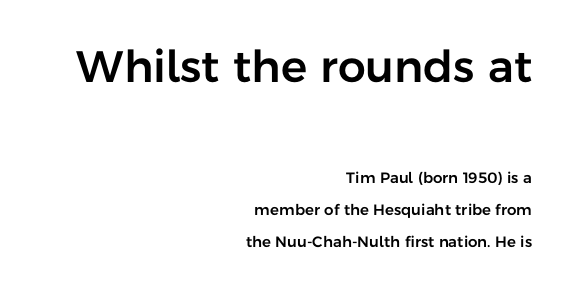
Q: Is the text italic (slanted)? A: No, it is upright.
Q: Is the typeface a serif or a sans-serif typeface? A: Sans-serif.
Q: Is the text underlined? A: No.
Q: How is the paragraph aligned? A: Right-aligned.
Q: Is the spacing between letters normal or unusually wide? A: Normal.
Q: Is the spacing between lines tight, normal or loose? A: Loose.
Q: Which block of text is set in a larger size, the first (top) or the second (bottom)? A: The first (top) one.
Q: Width (condensed, normal, or wide)? A: Normal.
Q: Stroke contrast? A: Low.
Q: x-height? A: Medium.
Q: Monospaced? A: No.
